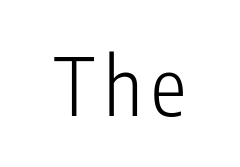
The image shows 80 px light, condensed sans-serif type, upright; set not underlined; low stroke contrast and a medium x-height.
